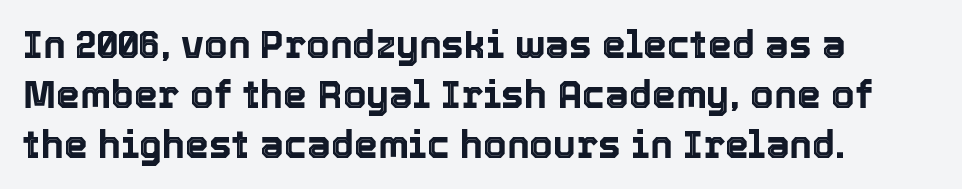
Q: Is the text italic (slanted)? A: No, it is upright.
Q: Is the text underlined? A: No.
Q: How is the paragraph aligned? A: Left-aligned.
Q: Is the spacing between letters normal or unusually wide? A: Normal.
Q: Is the spacing between lines tight, normal or loose? A: Normal.
Q: Width (condensed, normal, or wide)? A: Normal.
Q: x-height? A: Medium.
Q: Monospaced? A: No.
